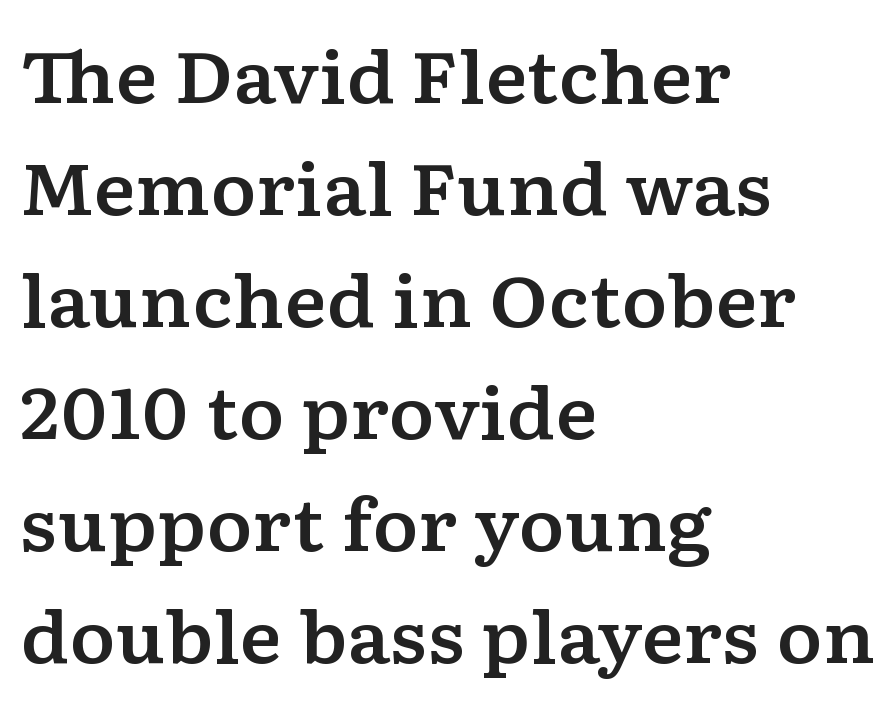
Q: Is the text italic (slanted)? A: No, it is upright.
Q: Is the typeface a serif or a sans-serif typeface? A: Serif.
Q: Is the text underlined? A: No.
Q: How is the paragraph aligned? A: Left-aligned.
Q: Is the spacing between letters normal or unusually wide? A: Normal.
Q: Is the spacing between lines tight, normal or loose? A: Normal.
Q: Width (condensed, normal, or wide)? A: Wide.
Q: Stroke contrast? A: Low.
Q: x-height? A: Medium.
Q: Monospaced? A: No.
